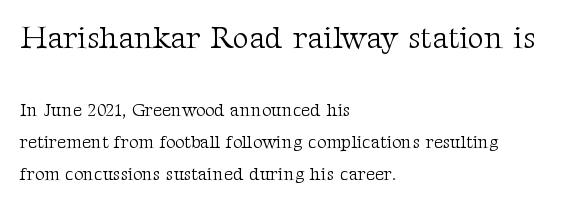
Visually the block forms a straight wall on the left and a jagged coastline on the right. The face looks like a standard text weight, possibly lighter. The rendering uses natural spacing where letterforms have individual widths. Which of the two is more prominent by size? The first, at the top.
